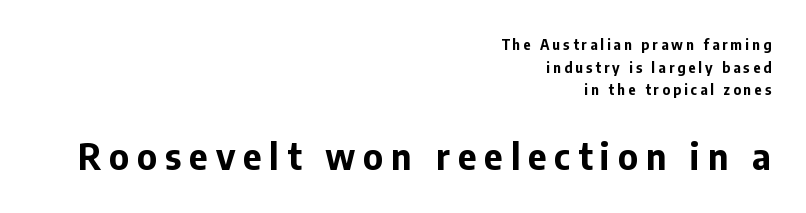
The letterforms stand isolated, each surrounded by extra space. The glyphs have the mass of a bold cut. Compare the two chunks: the lower has the greater cap height. Which margin do the lines hug? The right one — the left edge is uneven. Think of a printed novel: that variable character pitch is what you see here.
